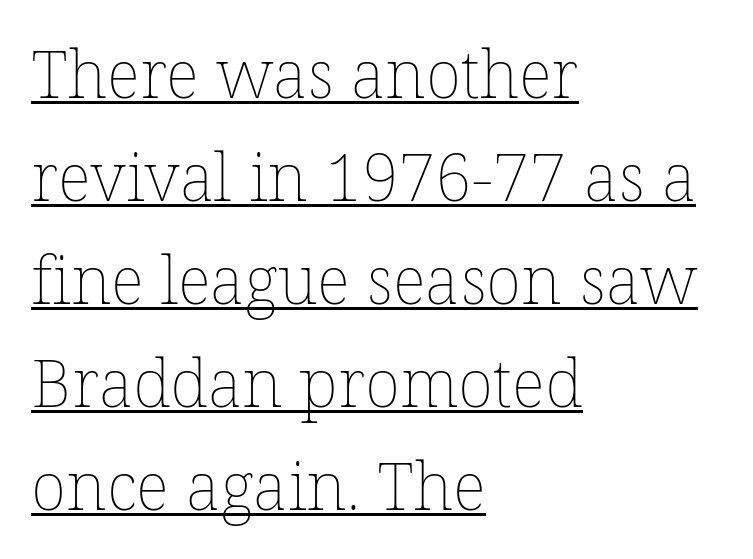
This is not heavy type; no bold has been used. The passage shown is typed in a proportional face where columns would drift. This rendering features underlined lettering. Compared with typical body copy, the letter spacing here is the same. Horizontal bands of white between lines are of average thickness.
